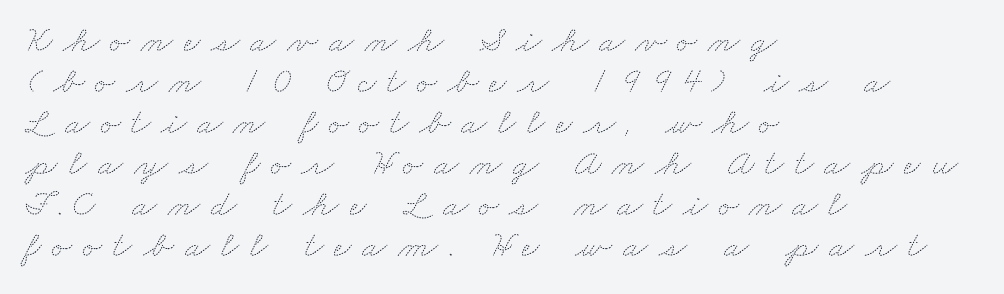
Stems here are at most as thick as an everyday book face. Descender tails drop into unmarked territory. What's the leading like? Squeezed, with rows nearly overlapping. Alignment: flush left. Varying glyph widths throughout — classic text-font behaviour.
